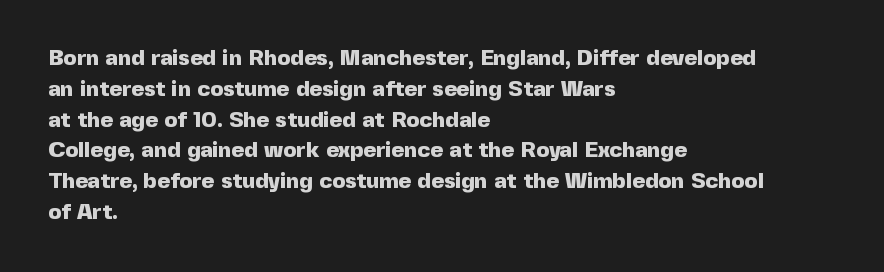
The image shows 22 px bold type, upright; set left-aligned, normal line spacing (1.4x), normal letter spacing, not underlined.
